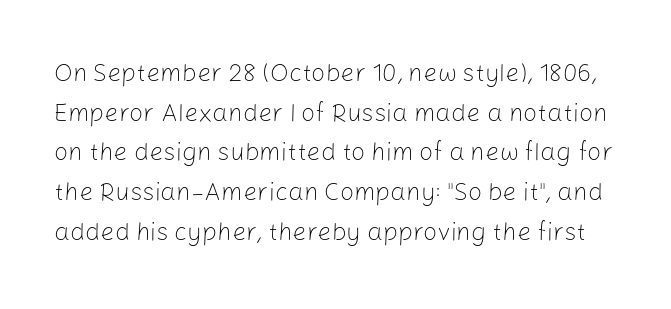
Q: Is the text bold? A: No.
Q: Is the text italic (slanted)? A: No, it is upright.
Q: Is the text underlined? A: No.
Q: Is the spacing between letters normal or unusually wide? A: Normal.
Q: Is the spacing between lines tight, normal or loose? A: Normal.
